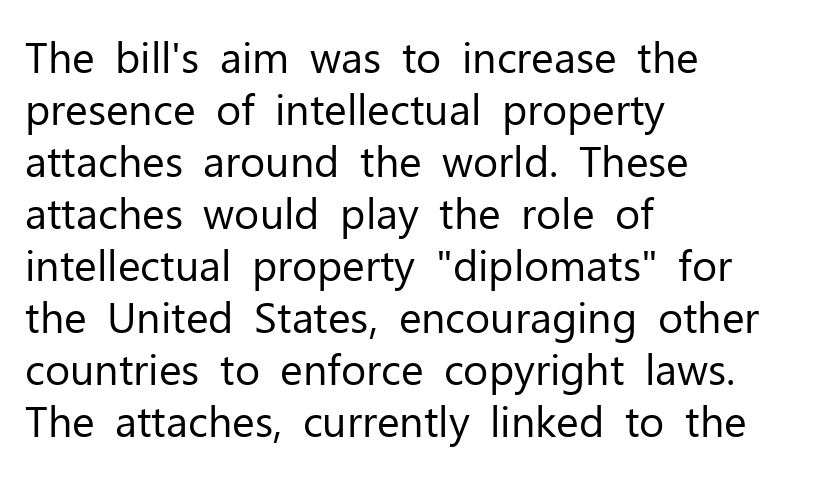
The image shows 43 px regular-weight sans-serif type, upright; set left-aligned, line spacing 1.21x, normal letter spacing, not underlined; low stroke contrast and a medium x-height.
